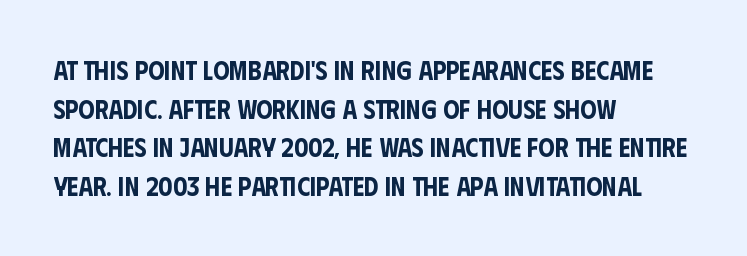
Q: Is the text italic (slanted)? A: No, it is upright.
Q: Is the text underlined? A: No.
Q: How is the paragraph aligned? A: Left-aligned.
Q: Is the spacing between letters normal or unusually wide? A: Normal.
Q: Is the spacing between lines tight, normal or loose? A: Normal.
